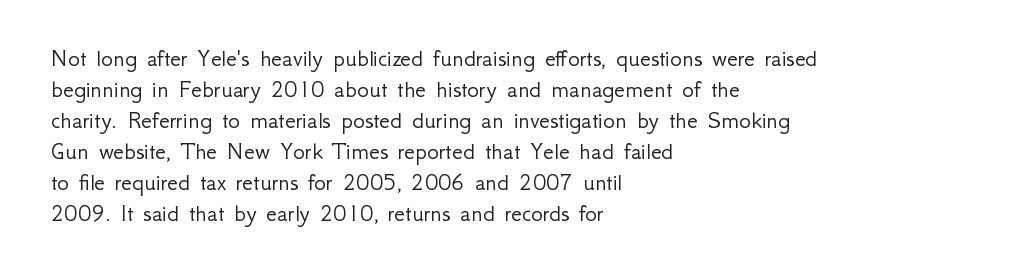
Q: Is the text bold? A: No.
Q: Is the text italic (slanted)? A: No, it is upright.
Q: Is the text underlined? A: No.
Q: How is the paragraph aligned? A: Left-aligned.
Q: Is the spacing between letters normal or unusually wide? A: Normal.
